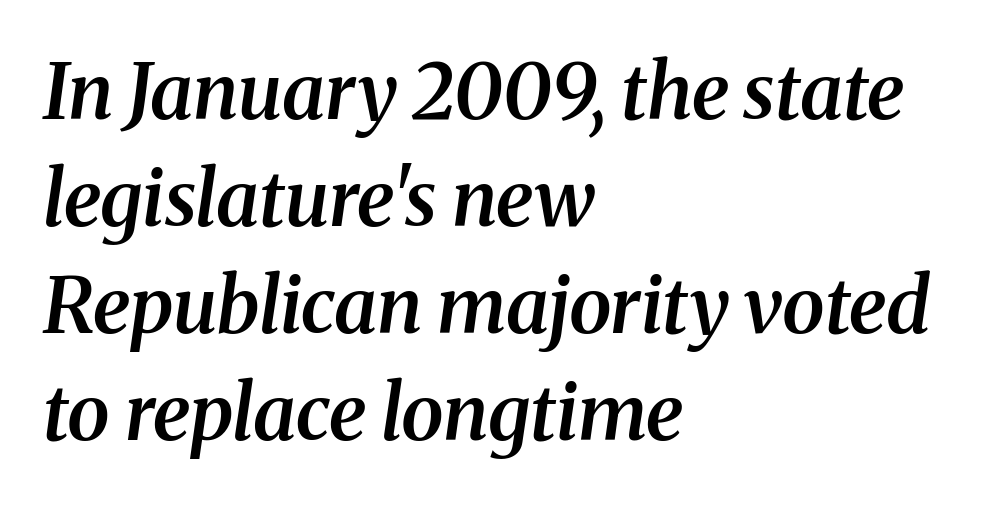
{"serif": "yes", "italic": "yes", "lean": "right", "slant_degrees": 8, "bold": "semi", "weight": "semibold", "width": "normal", "stroke_contrast": "medium", "x_height": "medium", "monospaced": "no", "underline": "no", "align": "left", "line_spacing": "normal", "line_spacing_ratio": 1.39, "letter_spacing": "normal", "letter_spacing_em": 0.0, "glyph_px": 77}
